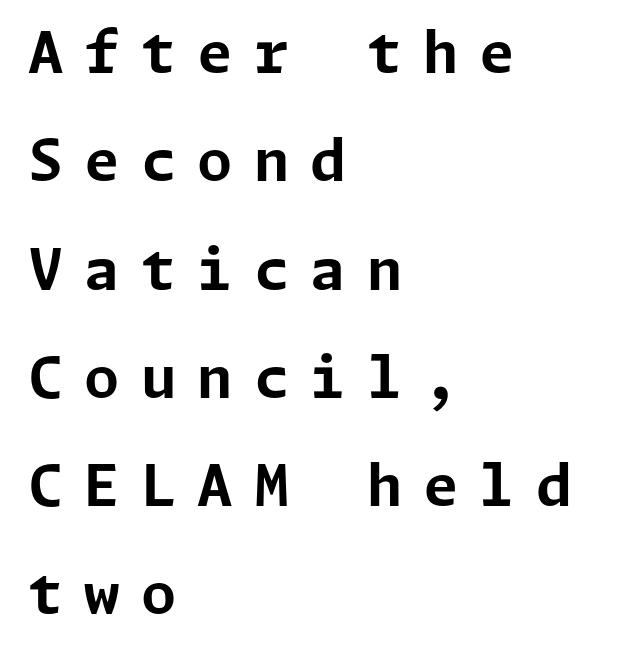
Examine the stroke ends and you'll find no serifs. Here the glyphs are tracked loosely, breaking word shapes into spaced letters. Rule under the text: the space is simply empty. How heavy is the stroke? Heavy — this is a bold. The passage is arranged the way most books set body copy — flush left.
